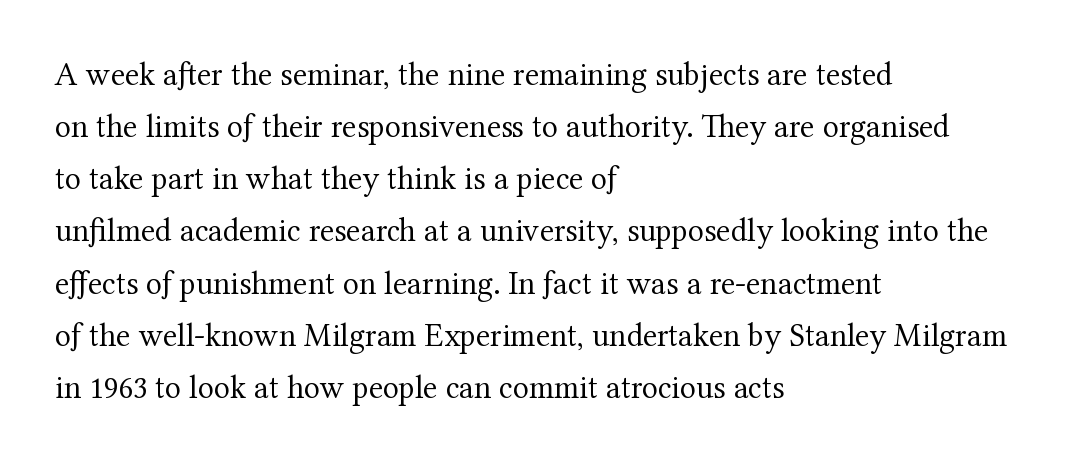
Q: Is the text bold? A: No.
Q: Is the text italic (slanted)? A: No, it is upright.
Q: Is the typeface a serif or a sans-serif typeface? A: Serif.
Q: Is the text underlined? A: No.
Q: How is the paragraph aligned? A: Left-aligned.
Q: Is the spacing between letters normal or unusually wide? A: Normal.
Q: Is the spacing between lines tight, normal or loose? A: Normal.
Q: Width (condensed, normal, or wide)? A: Normal.
Q: Stroke contrast? A: Medium.
Q: x-height? A: Medium.
Q: Monospaced? A: No.
